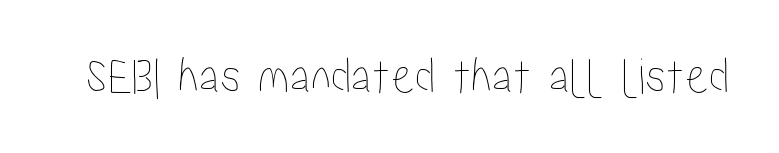
{"italic": "no", "width": "condensed", "stroke_contrast": "low", "x_height": "medium", "monospaced": "no", "underline": "no", "letter_spacing": "normal", "letter_spacing_em": 0.0, "glyph_px": 52}
